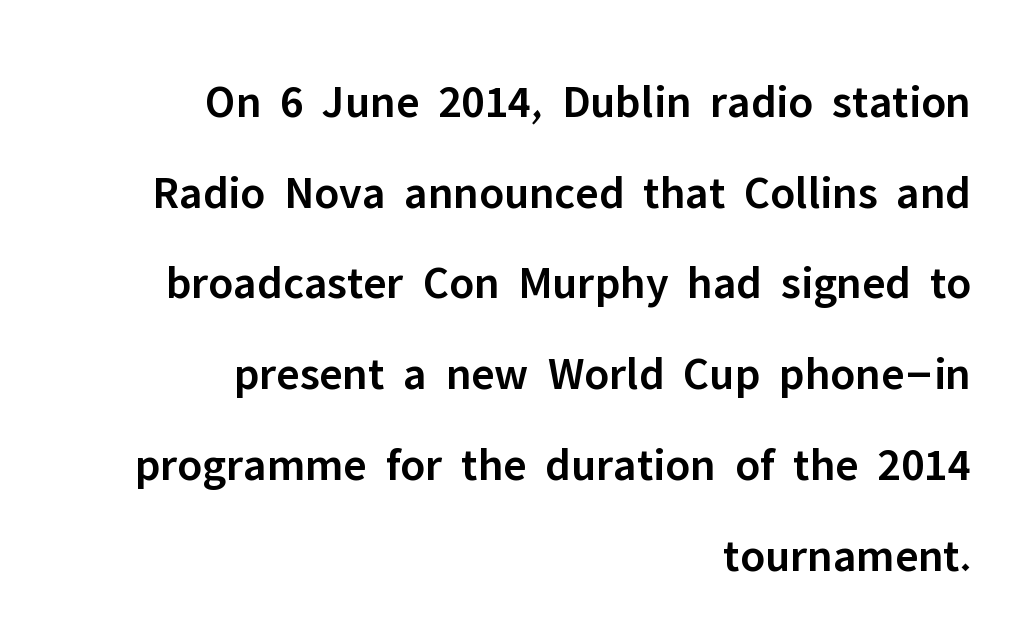
The image shows 47 px semibold sans-serif type, upright; set right-aligned, loose line spacing (1.93x), normal letter spacing, not underlined; low stroke contrast and a medium x-height.
